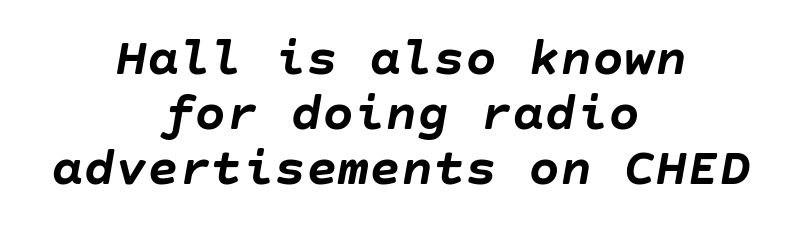
The image shows 53 px semibold type, italic (leaning right); set centered, tight line spacing (1.04x), normal letter spacing, not underlined; low stroke contrast and a large x-height.
